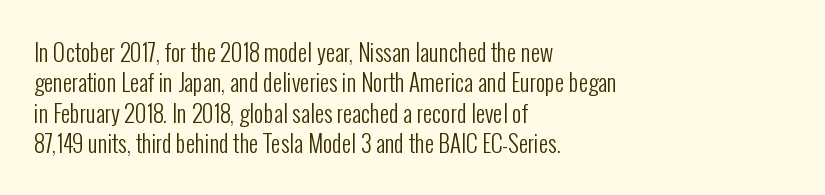
{"italic": "no", "bold": "no", "underline": "no", "align": "left", "line_spacing": "normal", "line_spacing_ratio": 1.32, "letter_spacing": "normal", "letter_spacing_em": 0.0, "glyph_px": 23}
